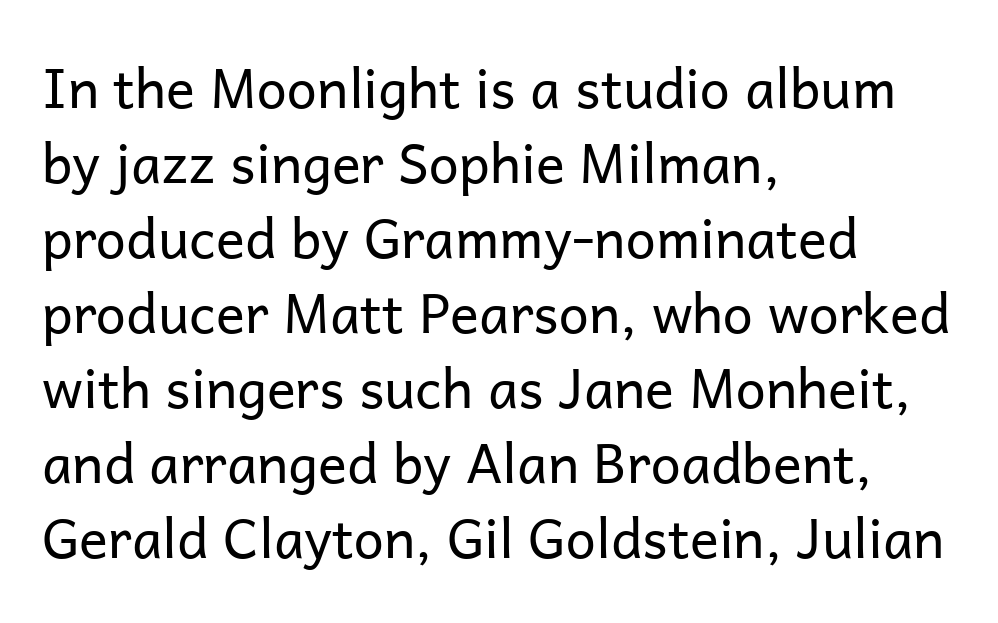
The image shows 54 px regular-weight sans-serif type, upright; set left-aligned, normal line spacing (1.39x), normal letter spacing, not underlined; low stroke contrast and a medium x-height.
